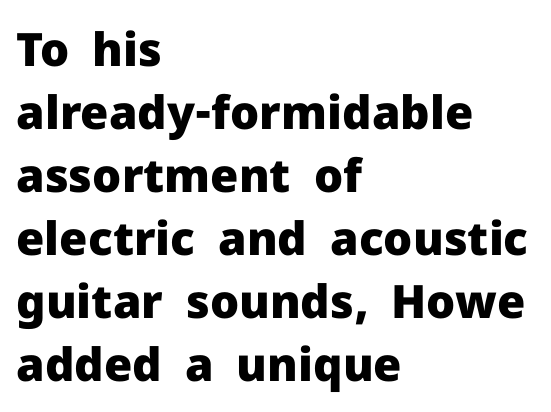
The image shows 46 px heavy sans-serif type, upright; set left-aligned, normal line spacing (1.37x), normal letter spacing, not underlined; low stroke contrast and a medium x-height.
